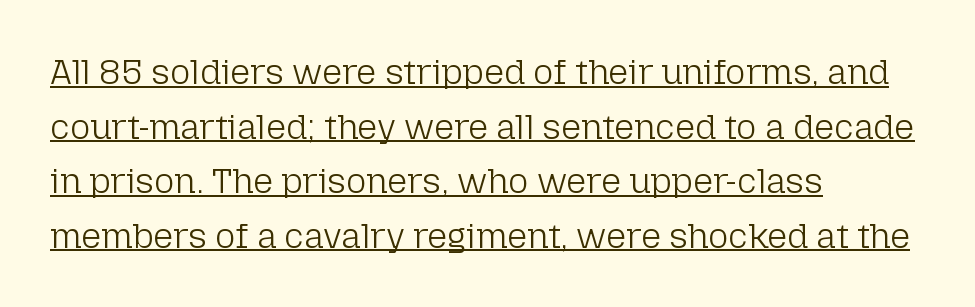
To sum up the face: it is a sans, with no serifs. Is the block centered? No — it sits flush against the left margin. Upright lettering throughout. Normally led — the rows are evenly, conventionally spaced. Here the glyphs are tracked normally, forming tight word shapes. These glyphs show unthickened strokes, regular width or finer.
